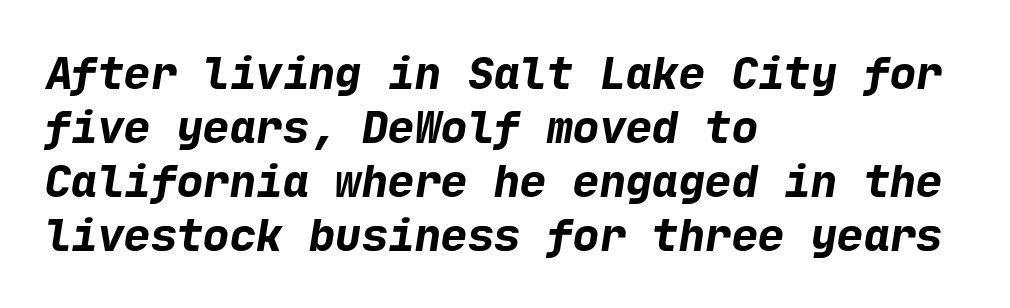
The image shows 44 px bold sans-serif type; set left-aligned, line spacing 1.23x, normal letter spacing, not underlined; low stroke contrast and a medium x-height.
